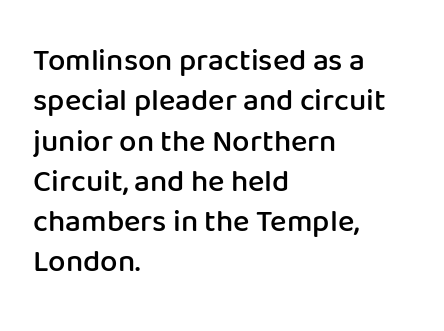
Regarding leading, the lines here are spaced in the standard way. The zone under the glyphs is completely vacant. This sample uses plain, unmodified letter spacing. The passage shown is typeset with a sans-serif family. Notice how the passage keeps a crisp vertical edge on the left only.
